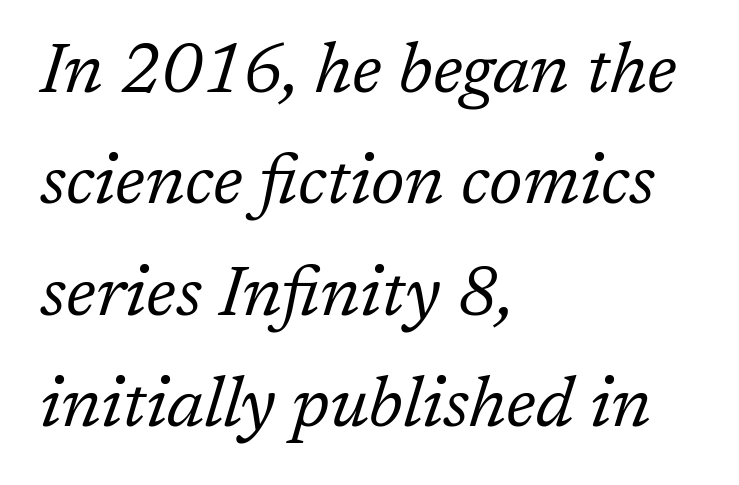
The image shows 70 px regular-weight serif type, italic (leaning right); set left-aligned, normal line spacing (1.59x), normal letter spacing, not underlined; low stroke contrast and a medium x-height.
